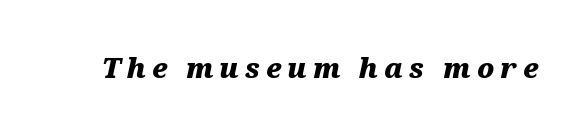
Looking at the ascenders, they clearly lean. The strip under each line holds only bare page. This rendering widens character spacing well past its baseline value. Its strokes are broad and dark, the hallmark of bold type.
